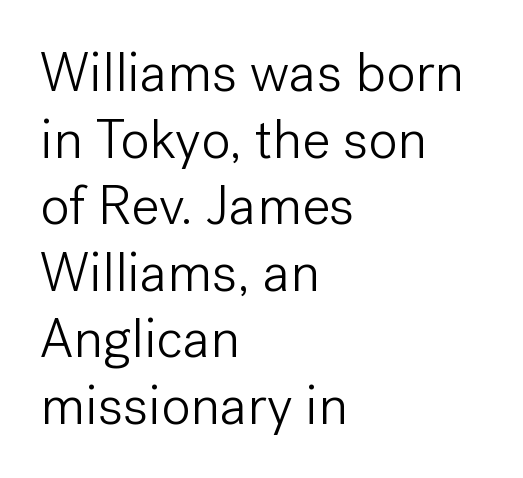
The image shows 55 px light sans-serif type, upright; set left-aligned, line spacing 1.21x, normal letter spacing, not underlined; low stroke contrast and a medium x-height.
